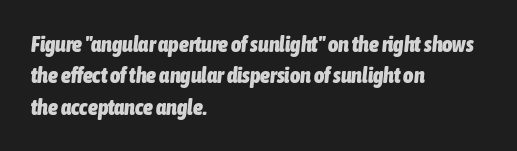
{"italic": "yes", "lean": "right", "slant_degrees": 6, "bold": "yes", "underline": "no", "align": "left", "line_spacing": "normal", "line_spacing_ratio": 1.43, "letter_spacing": "normal", "letter_spacing_em": 0.0, "glyph_px": 22}
